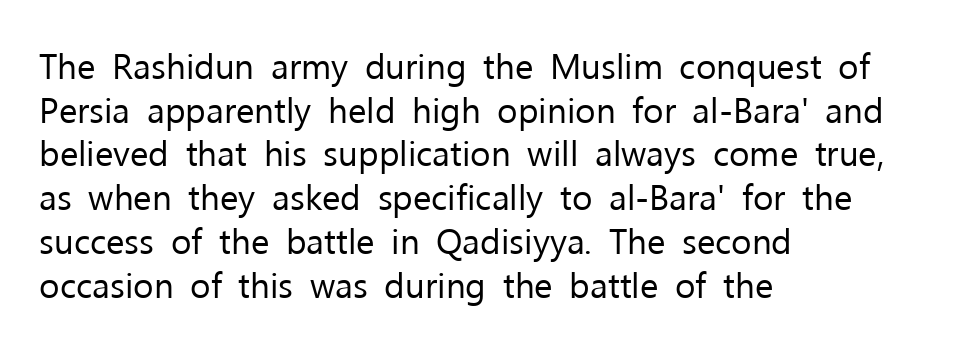
Q: Is the text bold? A: No.
Q: Is the text italic (slanted)? A: No, it is upright.
Q: Is the typeface a serif or a sans-serif typeface? A: Sans-serif.
Q: Is the text underlined? A: No.
Q: How is the paragraph aligned? A: Left-aligned.
Q: Is the spacing between letters normal or unusually wide? A: Normal.
Q: Is the spacing between lines tight, normal or loose? A: Normal.
Q: Width (condensed, normal, or wide)? A: Normal.
Q: Stroke contrast? A: Low.
Q: x-height? A: Medium.
Q: Monospaced? A: No.
